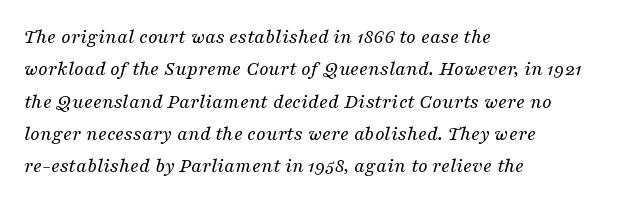
{"italic": "yes", "lean": "right", "slant_degrees": 16, "bold": "no", "underline": "no", "align": "left", "line_spacing": "normal", "line_spacing_ratio": 1.54, "letter_spacing": "normal", "letter_spacing_em": 0.0, "glyph_px": 21}
